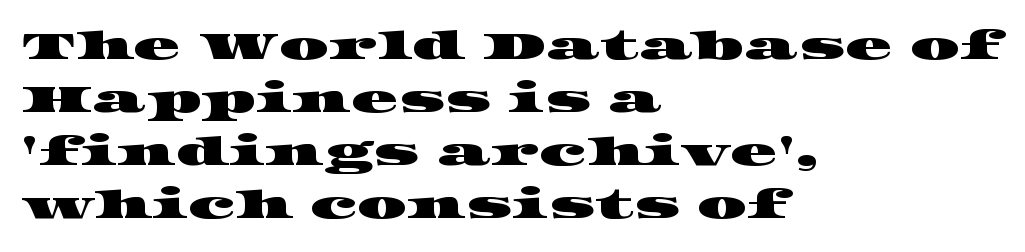
Does the leading feel generous? No, just average. The words here are not underlined. The text block is weighted toward the left margin, trailing off unevenly rightward. Default kerning and tracking; the words read as compact shapes. The face used here is proportionally spaced, like ordinary book or web type.
